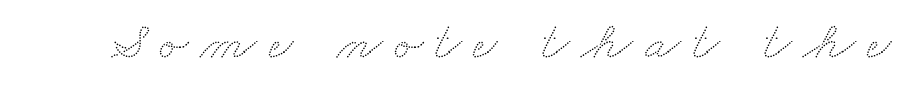
Rule under the text: the space is simply empty. You could only call the tracking loose — the letters float apart. Note the varied advance widths — an 'i' is clearly narrower than an 'm'.
